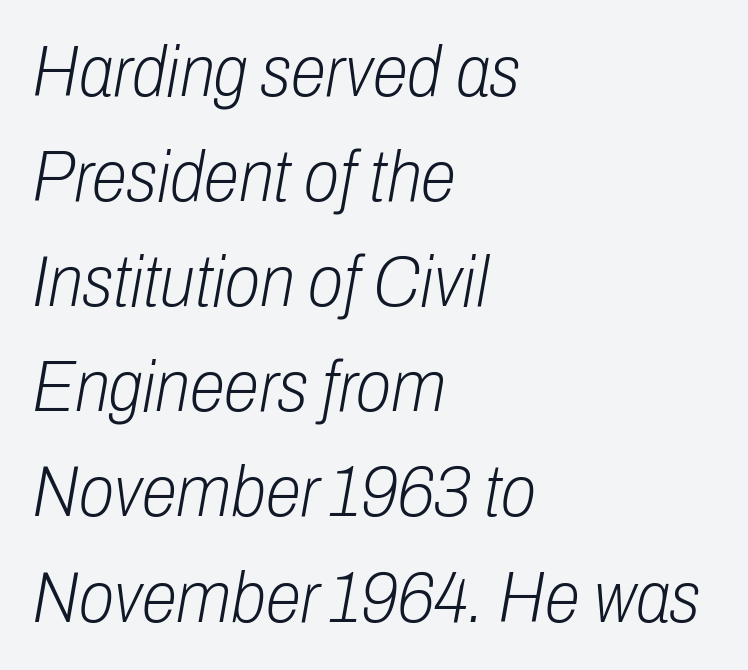
The image shows 72 px light, condensed type, italic (leaning right); set left-aligned, normal line spacing (1.46x), normal letter spacing, not underlined; low stroke contrast and a medium x-height.
